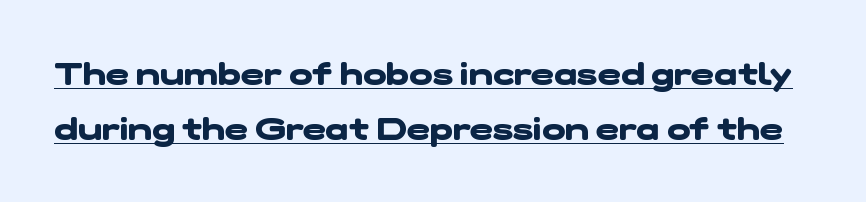
Serifs: no, the terminals of the letterforms are clean. You'd pick this weight for a headline — it's a proper bold. The sample's only ornament is a line tracing under the words. Think of a printed novel: that variable character pitch is what you see here. There is no visible air inserted between adjacent glyphs.
